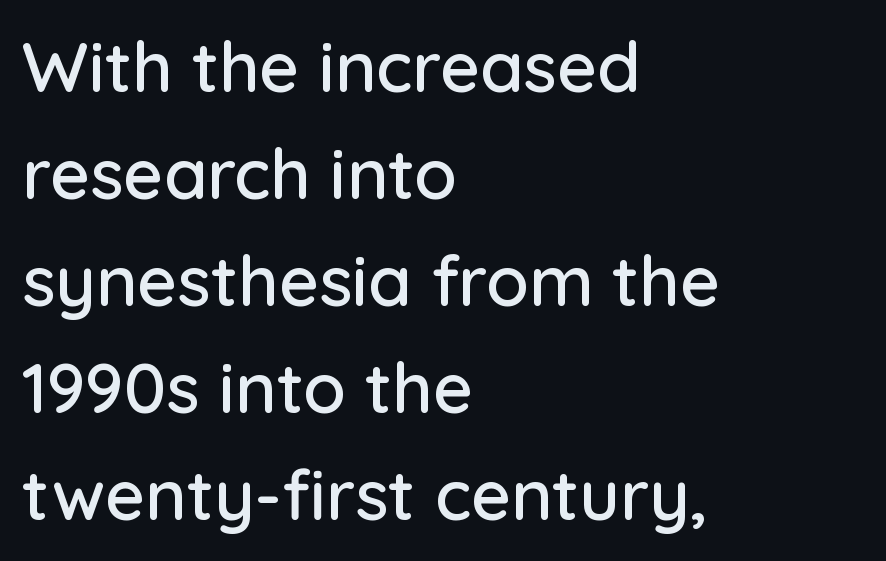
{"serif": "no", "italic": "no", "width": "normal", "stroke_contrast": "low", "x_height": "medium", "monospaced": "no", "underline": "no", "align": "left", "line_spacing": "normal", "line_spacing_ratio": 1.53, "letter_spacing": "normal", "letter_spacing_em": 0.0, "glyph_px": 70}
